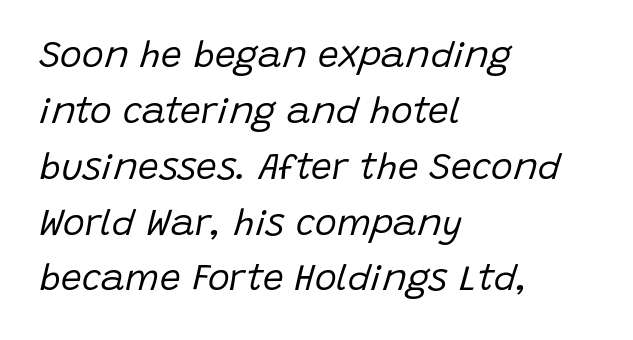
The line-height multiplier appears to be the usual default. The tracking reads as untouched default to a designer's eye. This sample has the flowing, uneven cadence of proportional lettering. Which margin do the lines hug? The left one — the right edge is uneven.
